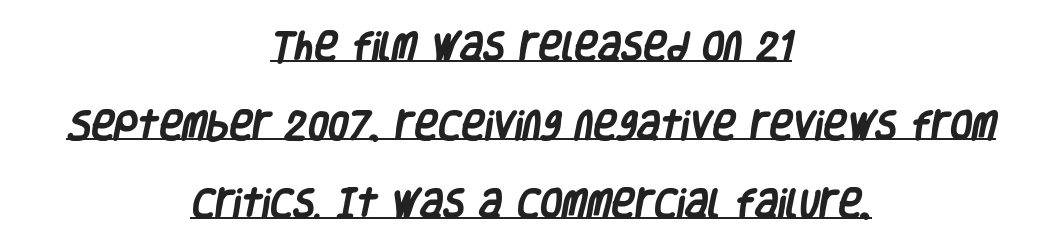
Q: Is the text bold? A: Yes.
Q: Is the typeface a serif or a sans-serif typeface? A: Sans-serif.
Q: Is the text underlined? A: Yes.
Q: How is the paragraph aligned? A: Centered.
Q: Is the spacing between letters normal or unusually wide? A: Normal.
Q: Is the spacing between lines tight, normal or loose? A: Loose.
Q: Width (condensed, normal, or wide)? A: Condensed.
Q: Stroke contrast? A: Low.
Q: x-height? A: Large.
Q: Monospaced? A: No.
